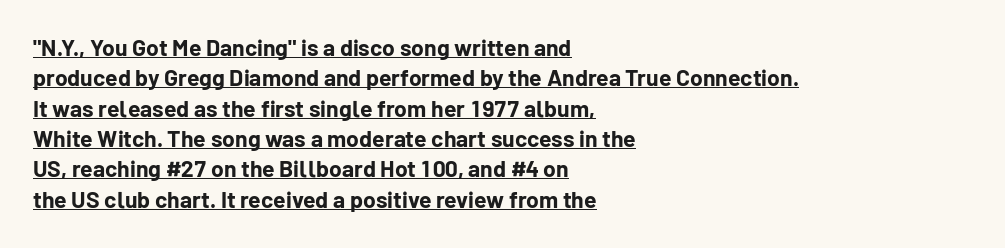
{"italic": "no", "bold": "yes", "underline": "yes", "align": "left", "line_spacing": "normal", "line_spacing_ratio": 1.32, "letter_spacing": "normal", "letter_spacing_em": 0.0, "glyph_px": 23}
